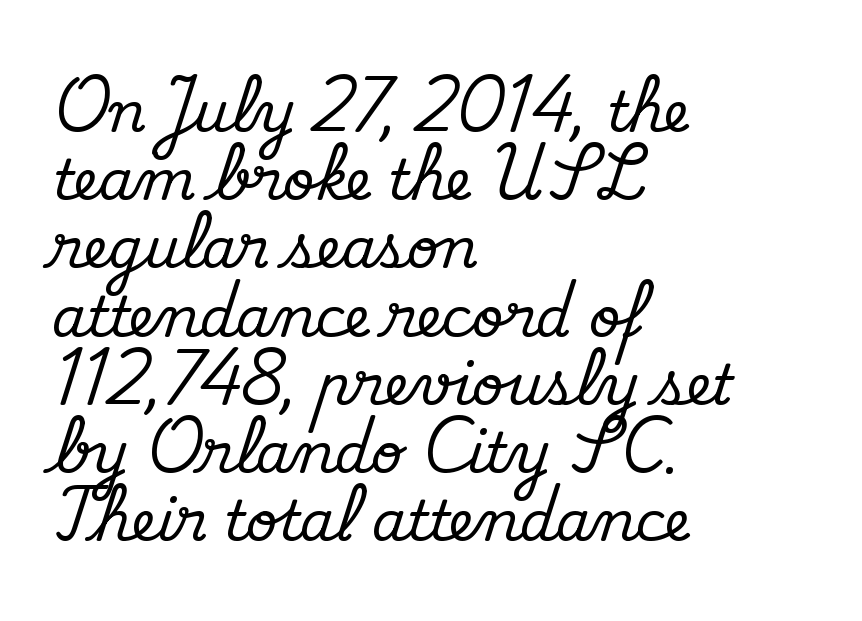
This rendering features lettering with no underline. Proportional: the letters do not fall into vertical columns. Alignment: flush left.
